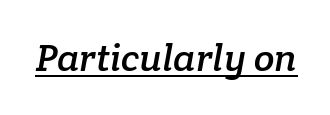
Beneath each row of characters lies a ruled line. This rendering employs a face with finishing strokes, i.e., a serif. Character widths vary here, with narrow letters taking less room than wide ones. Glyph-to-glyph distance matches everyday printed text.
